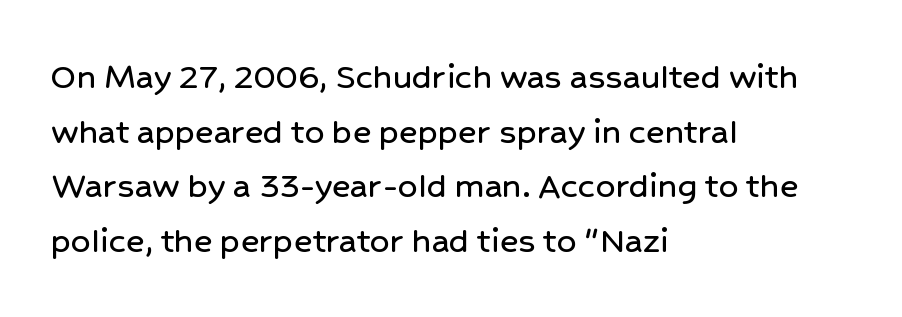
{"serif": "no", "italic": "no", "width": "normal", "stroke_contrast": "low", "x_height": "medium", "monospaced": "no", "underline": "no", "align": "left", "line_spacing": "normal", "line_spacing_ratio": 1.4, "letter_spacing": "normal", "letter_spacing_em": 0.0, "glyph_px": 39}
